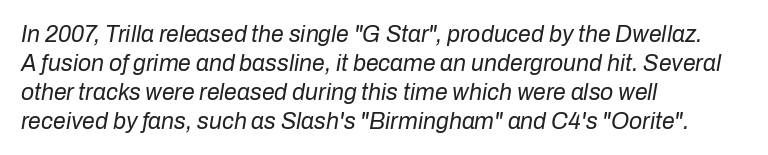
Q: Is the text bold? A: No.
Q: Is the text italic (slanted)? A: Yes, it leans right by about 10 degrees.
Q: Is the text underlined? A: No.
Q: How is the paragraph aligned? A: Left-aligned.
Q: Is the spacing between letters normal or unusually wide? A: Normal.
Q: Is the spacing between lines tight, normal or loose? A: Normal.
